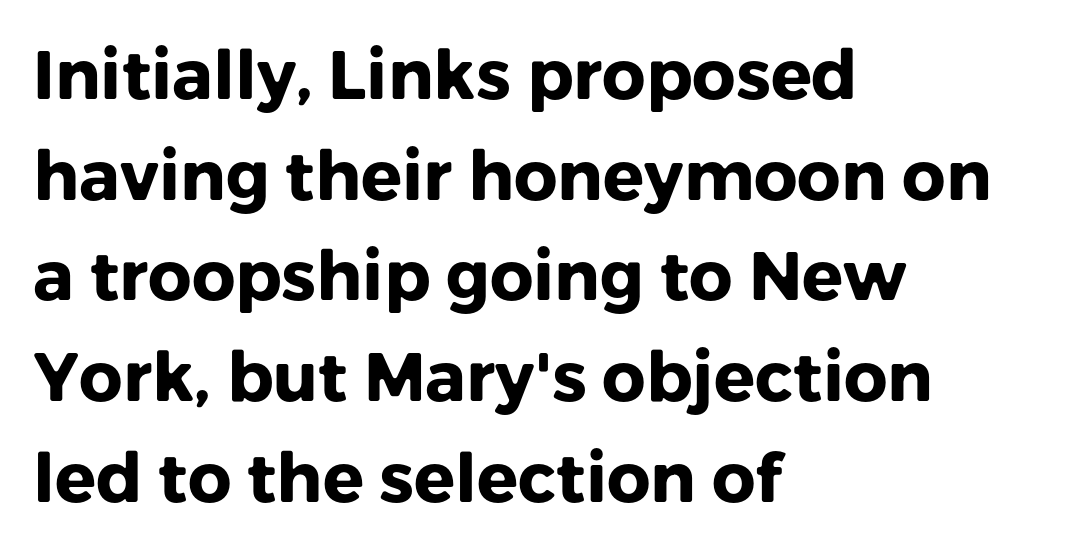
The image shows 68 px heavy sans-serif type, upright; set left-aligned, normal line spacing (1.48x), normal letter spacing, not underlined; low stroke contrast and a medium x-height.
